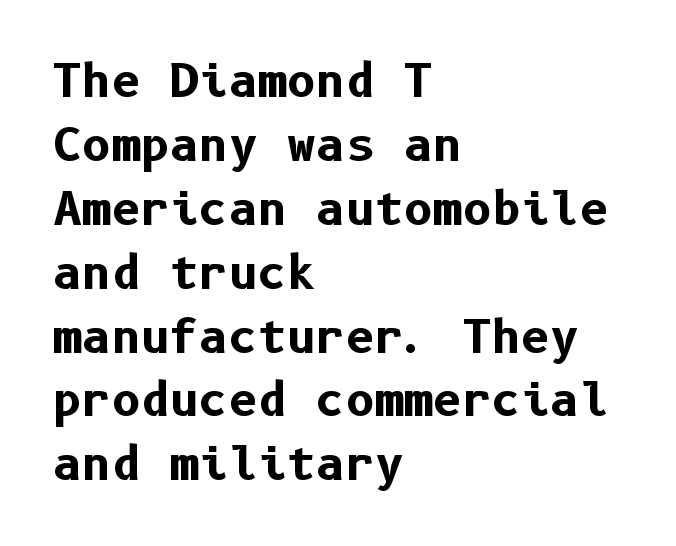
The image shows 45 px bold sans-serif type, upright; set left-aligned, normal line spacing (1.42x), normal letter spacing, not underlined; low stroke contrast and a medium x-height.
